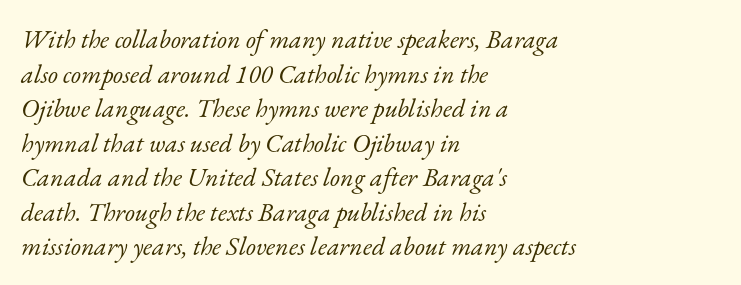
Q: Is the text bold? A: No.
Q: Is the text italic (slanted)? A: Yes, it leans right by about 17 degrees.
Q: Is the text underlined? A: No.
Q: How is the paragraph aligned? A: Left-aligned.
Q: Is the spacing between letters normal or unusually wide? A: Normal.
Q: Is the spacing between lines tight, normal or loose? A: Normal.
